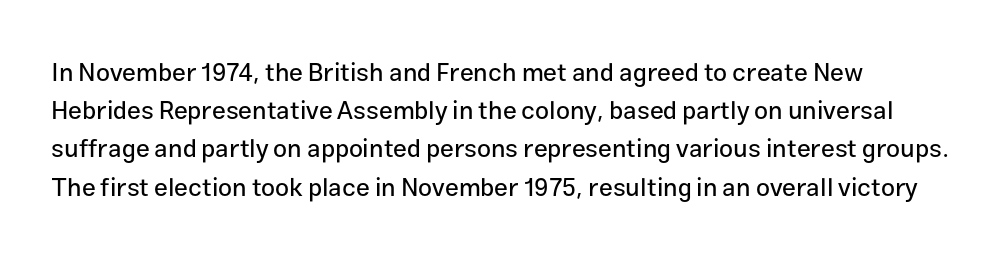
Short note: letters normally spaced. Honestly, there is no underline to notice here at all. Ascenders rise straight up at ninety degrees. The lines sit at an ordinary, default distance from one another.
